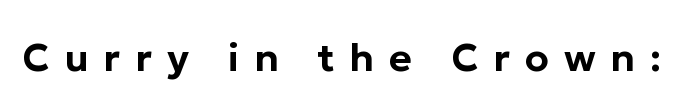
Q: Is the text italic (slanted)? A: No, it is upright.
Q: Is the typeface a serif or a sans-serif typeface? A: Sans-serif.
Q: Is the text underlined? A: No.
Q: Is the spacing between letters normal or unusually wide? A: Unusually wide.
Q: Width (condensed, normal, or wide)? A: Normal.
Q: Stroke contrast? A: Low.
Q: x-height? A: Medium.
Q: Monospaced? A: No.
